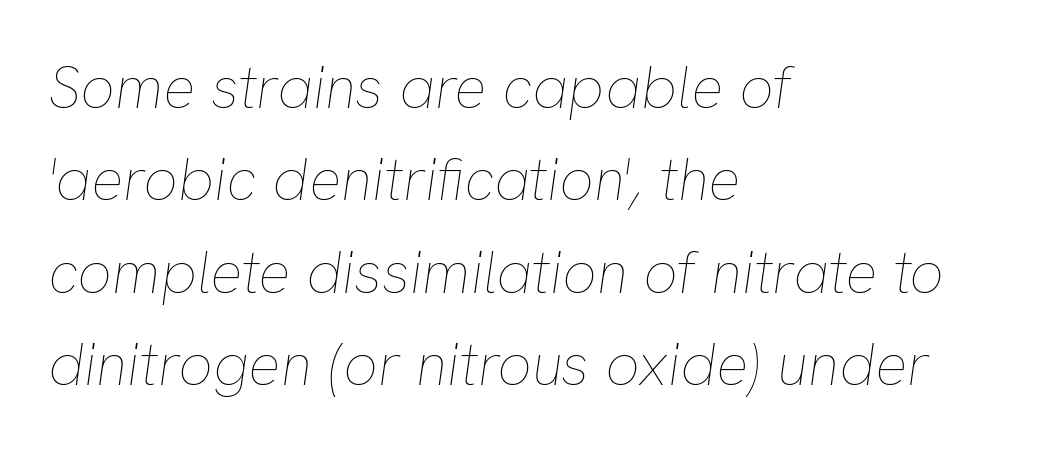
The image shows 60 px thin type, italic (leaning right); set left-aligned, normal line spacing (1.54x), normal letter spacing, not underlined; low stroke contrast and a medium x-height.
